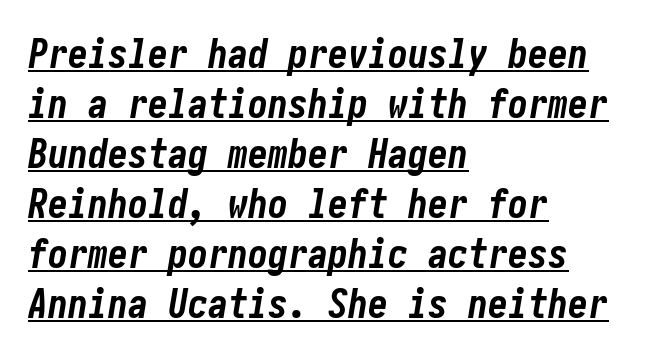
Q: Is the text bold? A: Yes.
Q: Is the text italic (slanted)? A: Yes, it leans right by about 10 degrees.
Q: Is the text underlined? A: Yes.
Q: How is the paragraph aligned? A: Left-aligned.
Q: Is the spacing between letters normal or unusually wide? A: Normal.
Q: Is the spacing between lines tight, normal or loose? A: Normal.
Q: Width (condensed, normal, or wide)? A: Condensed.
Q: Stroke contrast? A: Low.
Q: x-height? A: Medium.
